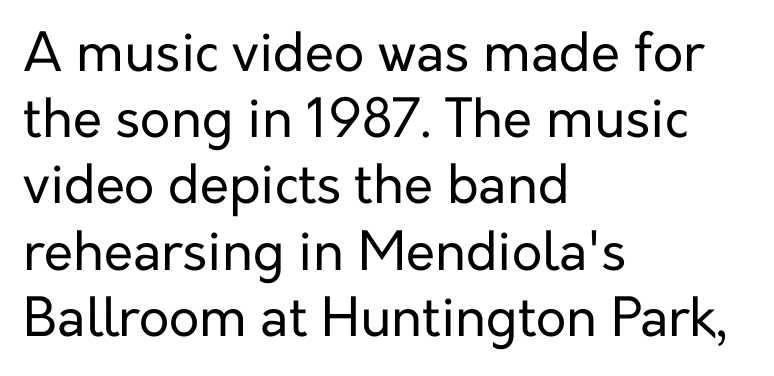
Q: Is the text bold? A: No.
Q: Is the text italic (slanted)? A: No, it is upright.
Q: Is the typeface a serif or a sans-serif typeface? A: Sans-serif.
Q: Is the text underlined? A: No.
Q: How is the paragraph aligned? A: Left-aligned.
Q: Is the spacing between letters normal or unusually wide? A: Normal.
Q: Is the spacing between lines tight, normal or loose? A: Normal.
Q: Width (condensed, normal, or wide)? A: Normal.
Q: Stroke contrast? A: Low.
Q: x-height? A: Medium.
Q: Monospaced? A: No.
